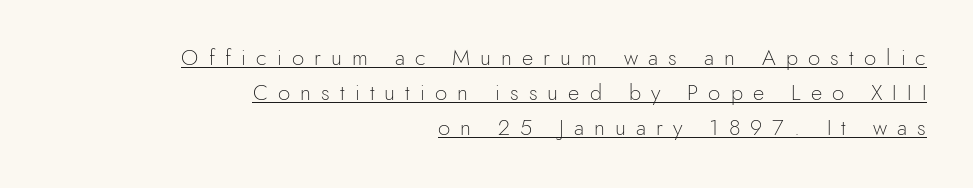
Q: Is the text bold? A: No.
Q: Is the text italic (slanted)? A: No, it is upright.
Q: Is the text underlined? A: Yes.
Q: How is the paragraph aligned? A: Right-aligned.
Q: Is the spacing between letters normal or unusually wide? A: Unusually wide.
Q: Is the spacing between lines tight, normal or loose? A: Normal.
